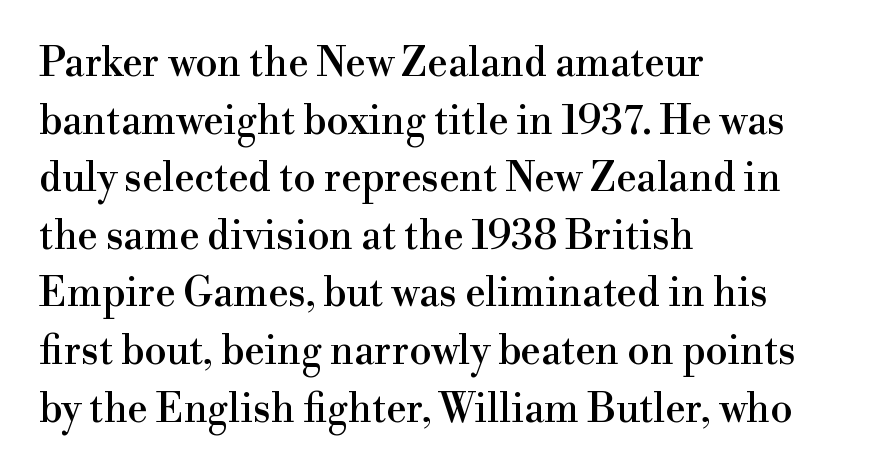
The image shows 40 px serif type, upright; set left-aligned, normal line spacing (1.44x), normal letter spacing, not underlined; high stroke contrast and a small x-height.
